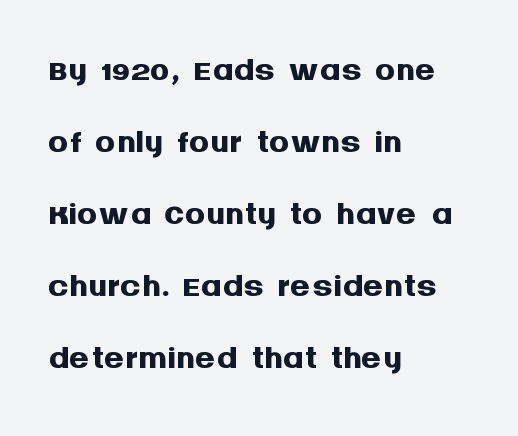
The image shows 51 px semibold sans-serif type, upright; set left-aligned, normal line spacing (1.41x), normal letter spacing, not underlined; medium stroke contrast and a large x-height.
